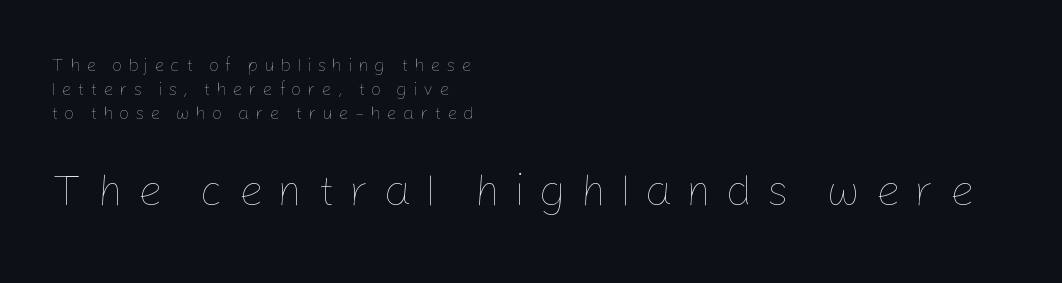
{"italic": "no", "bold": "no", "weight": "thin", "width": "normal", "stroke_contrast": "low", "x_height": "medium", "monospaced": "no", "underline": "no", "align": "left", "line_spacing": "normal", "line_spacing_ratio": 1.32, "letter_spacing": "wide", "letter_spacing_em": 0.32, "larger_block": "second", "size_ratio": 2.44, "glyph_px": 44}
